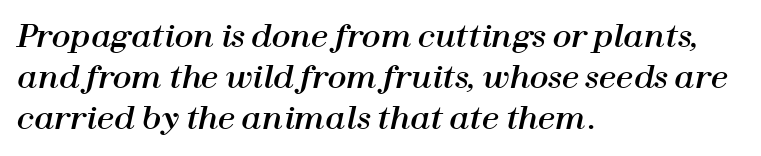
The glyphs are unaccompanied by any horizontal stroke below them. Spacing between characters is what you'd get straight out of the box. The paragraph shown leans on its left margin. These lines were composed using italics. Leading matches the norm, producing a regular column.
